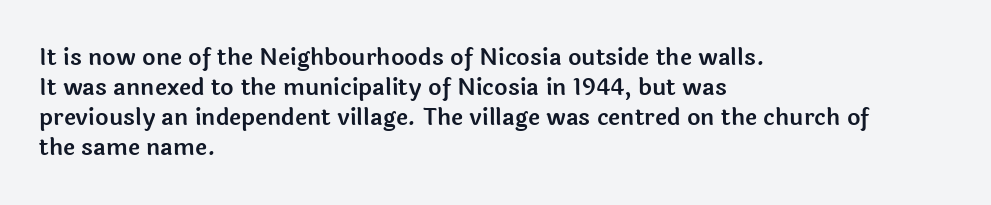
The rendering keeps characters at their native spacing. The string is rendered with underlining switched off. It's the straight-up-and-down kind of type. The paragraph has a hard left edge and a soft right edge. One glance says typical: line gaps are just what's usual.
